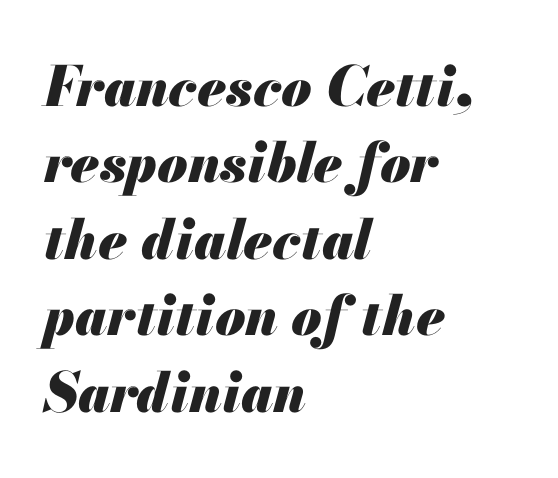
Q: Is the text bold? A: Yes.
Q: Is the text italic (slanted)? A: Yes, it leans right by about 13 degrees.
Q: Is the text underlined? A: No.
Q: How is the paragraph aligned? A: Left-aligned.
Q: Is the spacing between letters normal or unusually wide? A: Normal.
Q: Is the spacing between lines tight, normal or loose? A: Normal.
Q: Width (condensed, normal, or wide)? A: Normal.
Q: Stroke contrast? A: Medium.
Q: x-height? A: Small.
Q: Monospaced? A: No.
